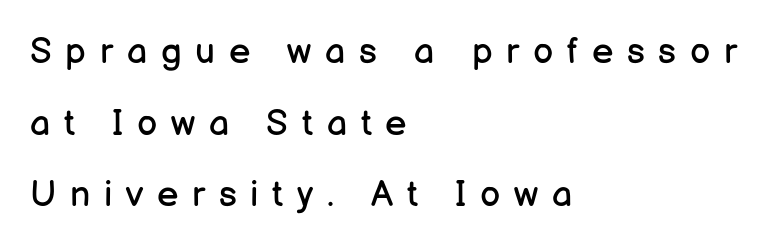
The image shows 36 px regular-weight sans-serif type, upright; set left-aligned, loose line spacing (1.99x), unusually wide letter spacing (+0.38 em), not underlined; low stroke contrast and a medium x-height.
